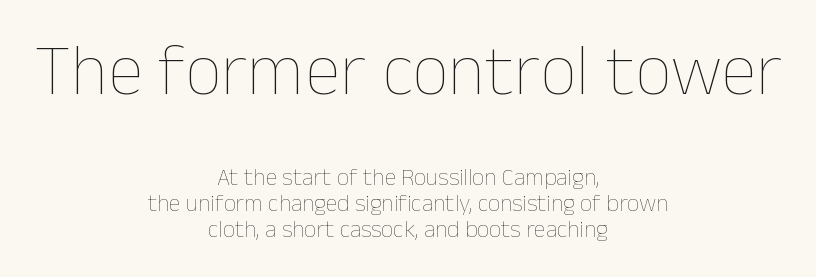
Compared with a flush-left layout, this one balances lines on the center instead. A quiet, ordinary-to-light weight characterises the typeface. Type size steps down from the first block to the second. The face used here is rendered with its standard letterfit. Vertical strokes here are truly vertical.
